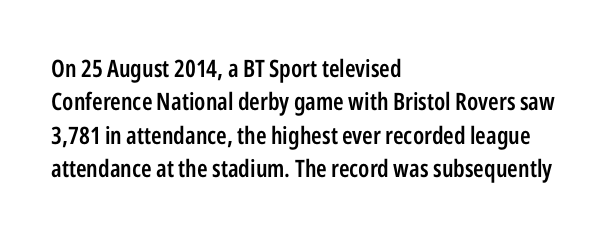
Does the lettering tilt? It doesn't — this is upright. Students, this is semibold: more ink than regular, less than bold. Is the block centered? No — it sits flush against the left margin. The block of text has a typical density, with ordinary space between rows.
